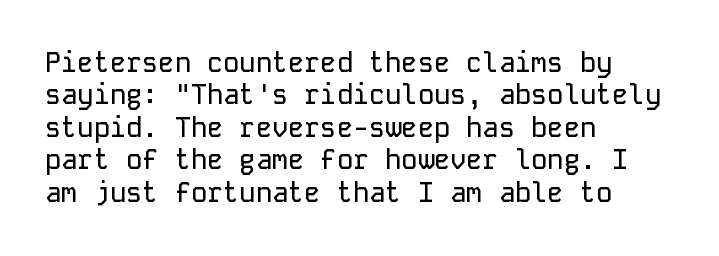
{"italic": "no", "underline": "no", "align": "left", "line_spacing_ratio": 1.2, "letter_spacing": "normal", "letter_spacing_em": 0.0, "glyph_px": 27}
